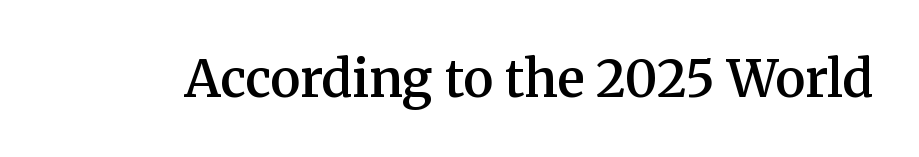
The tracking reads as untouched default to a designer's eye. The face used here is proportionally spaced, like ordinary book or web type. Nope, not italic — everything's standing straight. Nobody drew a line under any word here.
